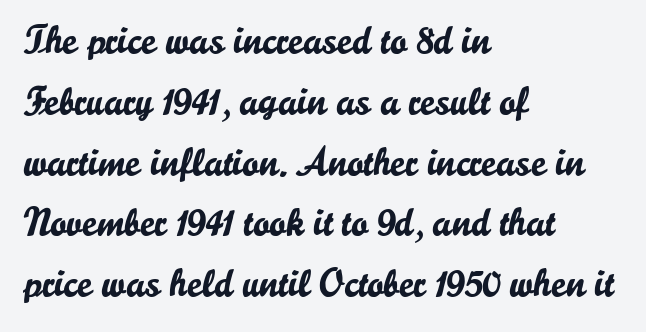
Q: Is the text italic (slanted)? A: Yes.
Q: Is the typeface a serif or a sans-serif typeface? A: Sans-serif.
Q: Is the text underlined? A: No.
Q: How is the paragraph aligned? A: Left-aligned.
Q: Is the spacing between letters normal or unusually wide? A: Normal.
Q: Is the spacing between lines tight, normal or loose? A: Normal.
Q: Width (condensed, normal, or wide)? A: Normal.
Q: Stroke contrast? A: Low.
Q: x-height? A: Small.
Q: Monospaced? A: No.
